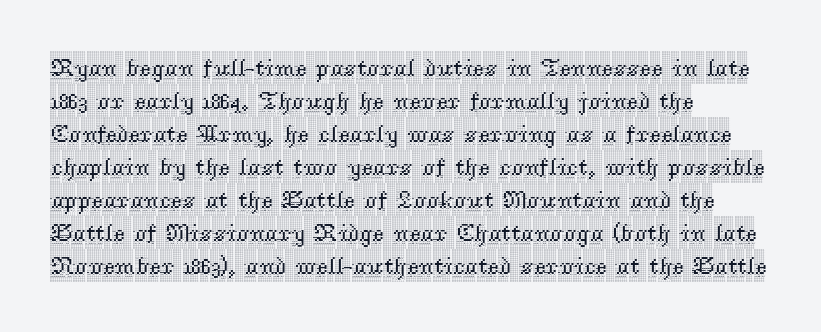
Q: Is the text italic (slanted)? A: No, it is upright.
Q: Is the text underlined? A: No.
Q: How is the paragraph aligned? A: Left-aligned.
Q: Is the spacing between letters normal or unusually wide? A: Normal.
Q: Is the spacing between lines tight, normal or loose? A: Normal.
